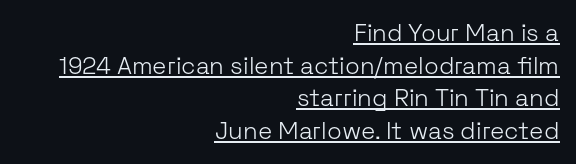
Upright lettering throughout. A light-to-regular cut is what we see here. A student would call this right alignment; a typographer would say flush right, rag left. The face used here is rendered with its standard letterfit. Regular leading. Quick note: underline on.
